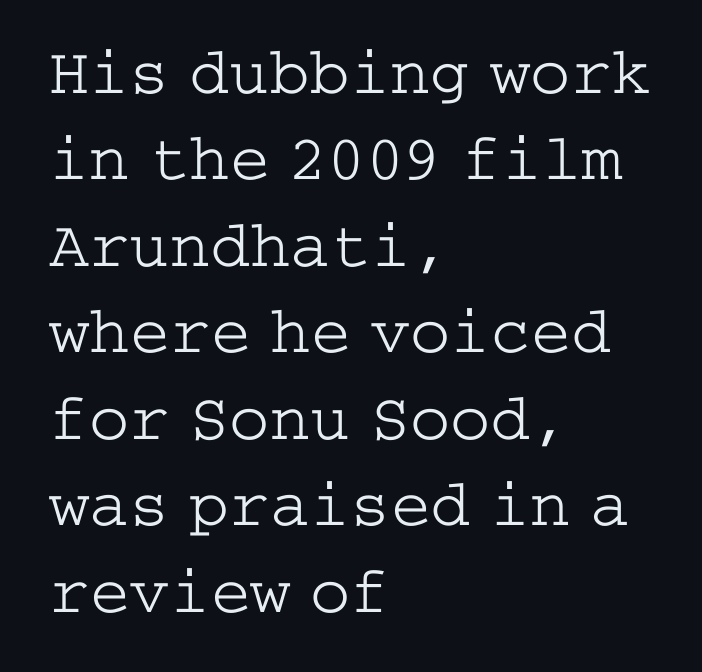
The image shows 67 px light, wide serif type, upright; set left-aligned, normal line spacing (1.29x), normal letter spacing, not underlined; low stroke contrast and a medium x-height.
